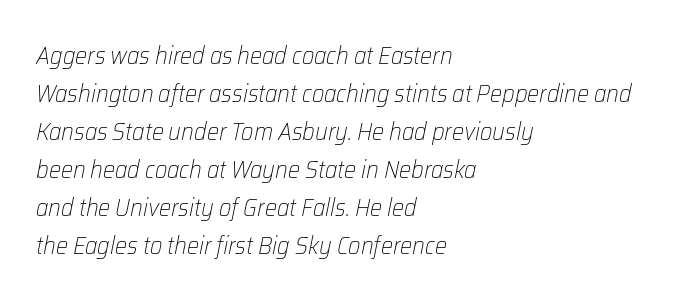
The image shows 24 px text type, italic (leaning right); set left-aligned, normal line spacing (1.58x), normal letter spacing, not underlined.
